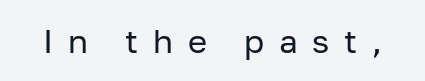
The image shows 33 px regular-weight sans-serif type, upright; set unusually wide letter spacing (+0.44 em), not underlined; low stroke contrast and a medium x-height.
